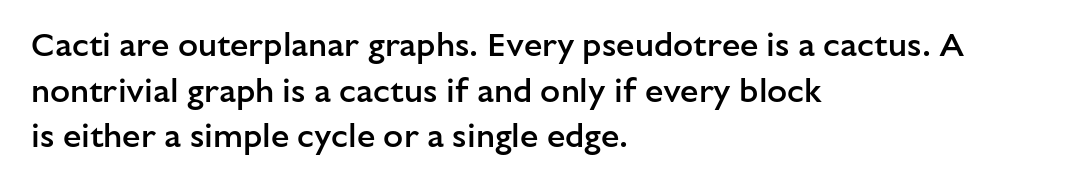
{"serif": "no", "italic": "no", "bold": "semi", "weight": "semibold", "width": "normal", "stroke_contrast": "low", "x_height": "medium", "monospaced": "no", "underline": "no", "align": "left", "line_spacing": "normal", "line_spacing_ratio": 1.38, "letter_spacing": "normal", "letter_spacing_em": 0.0, "glyph_px": 33}
